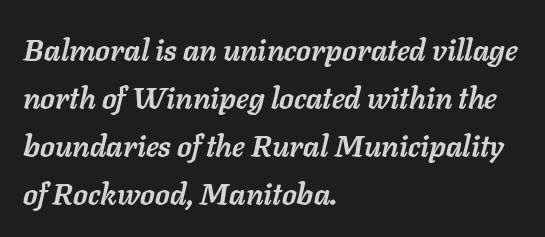
An italicized treatment has been applied to the whole sample. These lines sit exactly where default settings would place them. Heavy, bold letterforms. The passage shown is typed in a proportional face where columns would drift. Students, note that the glyphs here touch the page at normal intervals. Horizontally, the lines are justified to the leading edge only.
